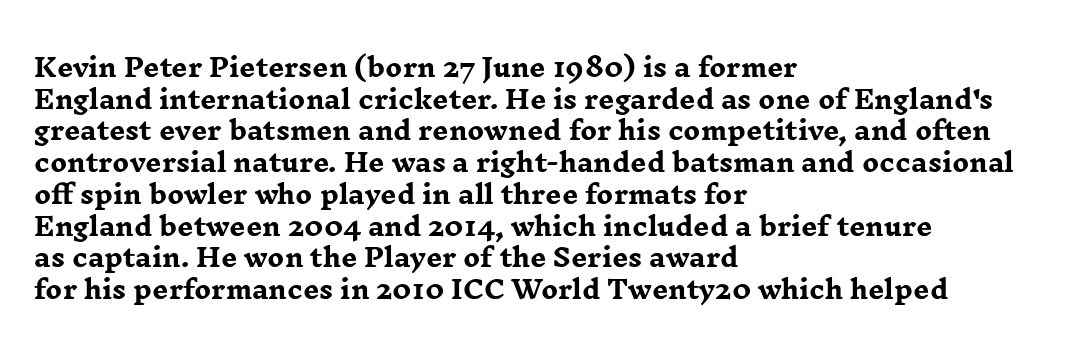
Short and long lines alike share a common starting point at left. The vertical gap from one line to the next is medium. Does the lettering tilt? It doesn't — this is upright. Underline: absent. The tracking reads as untouched default to a designer's eye. Chunky letters — that's bold for sure.
